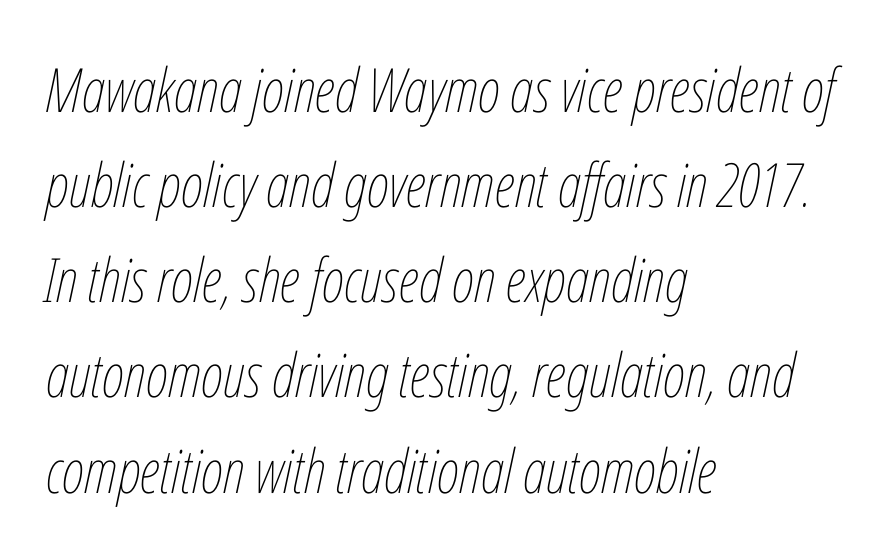
The image shows 61 px thin, condensed type, italic (leaning right); set left-aligned, normal line spacing (1.56x), normal letter spacing, not underlined; low stroke contrast and a medium x-height.
